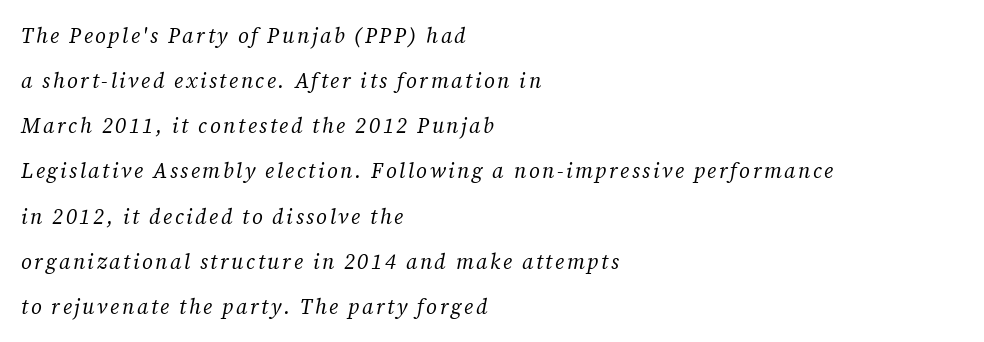
Honestly, there is no underline to notice here at all. Vertically, the passage feels expansive, rows floating well apart. Quick note: italic. No heavy texture on the line: the type isn't bold. If you drew a ruler down the left edge, every line would touch it.
